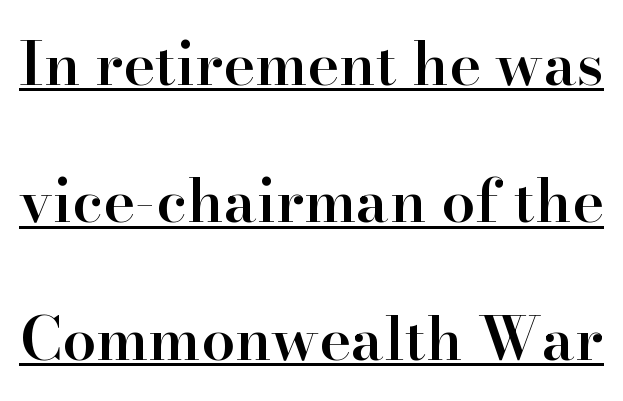
{"serif": "yes", "italic": "no", "bold": "semi", "weight": "semibold", "width": "normal", "stroke_contrast": "high", "x_height": "small", "monospaced": "no", "underline": "yes", "line_spacing": "loose", "line_spacing_ratio": 2.29, "letter_spacing": "normal", "letter_spacing_em": 0.0, "glyph_px": 60}
